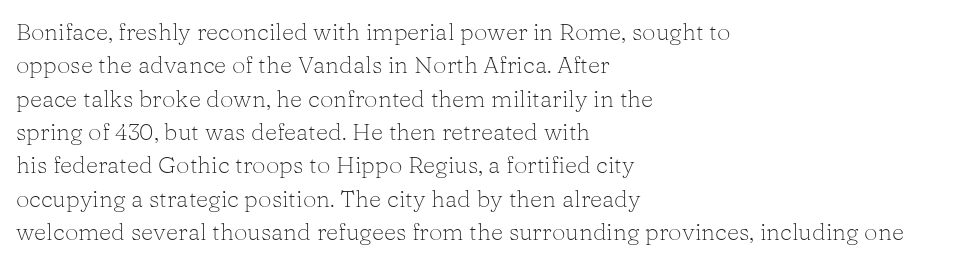
Q: Is the text bold? A: No.
Q: Is the text italic (slanted)? A: No, it is upright.
Q: Is the text underlined? A: No.
Q: How is the paragraph aligned? A: Left-aligned.
Q: Is the spacing between letters normal or unusually wide? A: Normal.
Q: Is the spacing between lines tight, normal or loose? A: Normal.
